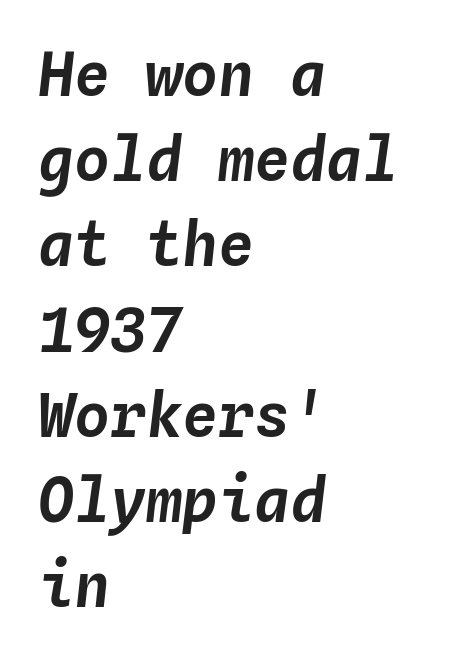
Q: Is the text italic (slanted)? A: Yes, it leans right by about 4 degrees.
Q: Is the text underlined? A: No.
Q: How is the paragraph aligned? A: Left-aligned.
Q: Is the spacing between letters normal or unusually wide? A: Normal.
Q: Is the spacing between lines tight, normal or loose? A: Normal.
Q: Width (condensed, normal, or wide)? A: Normal.
Q: Stroke contrast? A: Low.
Q: x-height? A: Medium.
Q: Monospaced? A: Yes.
